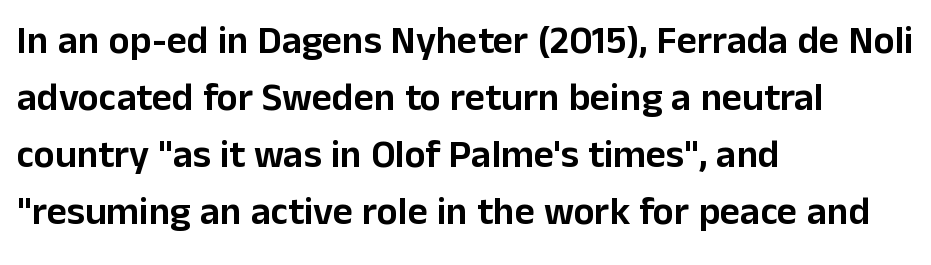
Bare-footed words on every line. Observe the absence of serifs on each vertical stroke in this sample. Upright lettering throughout. The rendering uses natural spacing where letterforms have individual widths.
